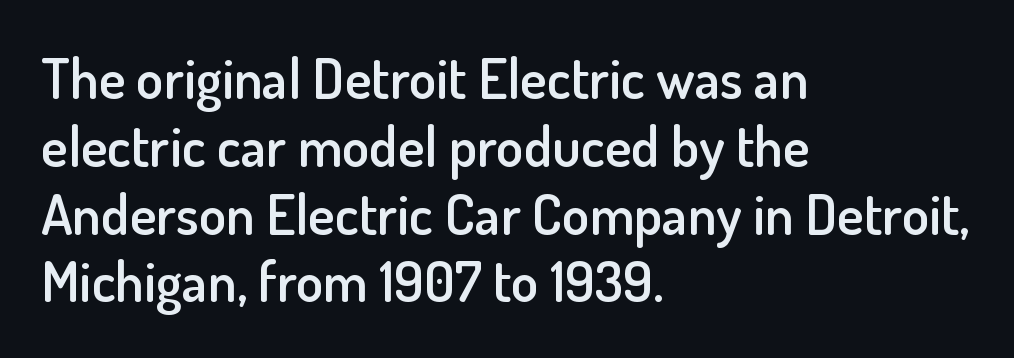
{"serif": "no", "italic": "no", "bold": "semi", "weight": "semibold", "width": "normal", "stroke_contrast": "low", "x_height": "small", "monospaced": "no", "underline": "no", "align": "left", "line_spacing_ratio": 1.21, "letter_spacing": "normal", "letter_spacing_em": 0.0, "glyph_px": 56}
